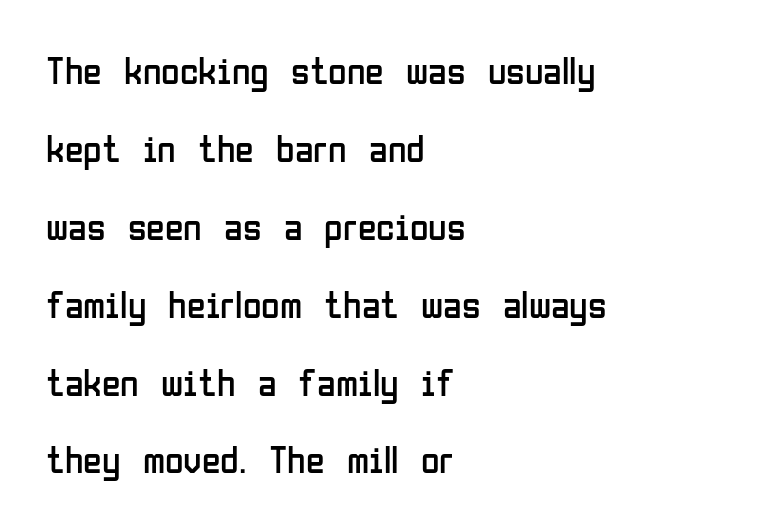
Line spacing here is loose. Casual observation: everything's shoved over to the left. The horizontal fit of the characters is conventional and even. Does the type have serifs? No, each stem ends abruptly. Each row of text sits above clean, open space.
